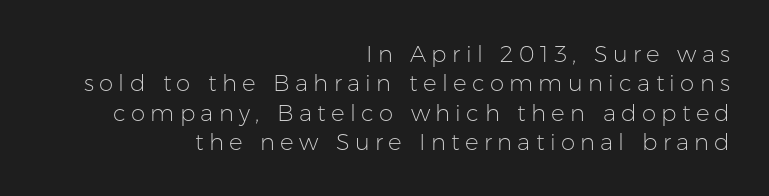
{"italic": "no", "bold": "no", "underline": "no", "align": "right", "line_spacing": "normal", "line_spacing_ratio": 1.28, "letter_spacing": "wide", "letter_spacing_em": 0.23, "glyph_px": 23}
